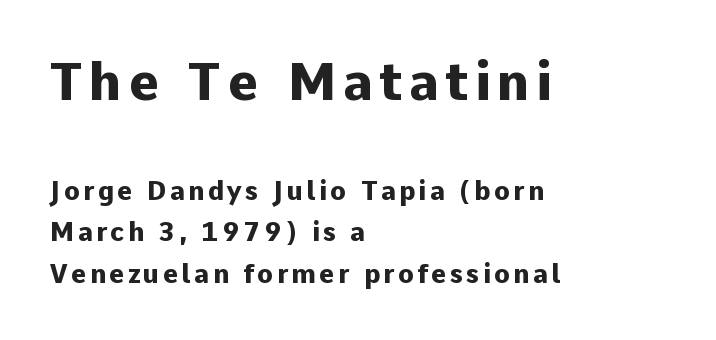
The image shows 52 px heavy sans-serif type, upright; set left-aligned, normal line spacing (1.6x), not underlined; the first (top) block is 2.0x larger; low stroke contrast and a medium x-height.
